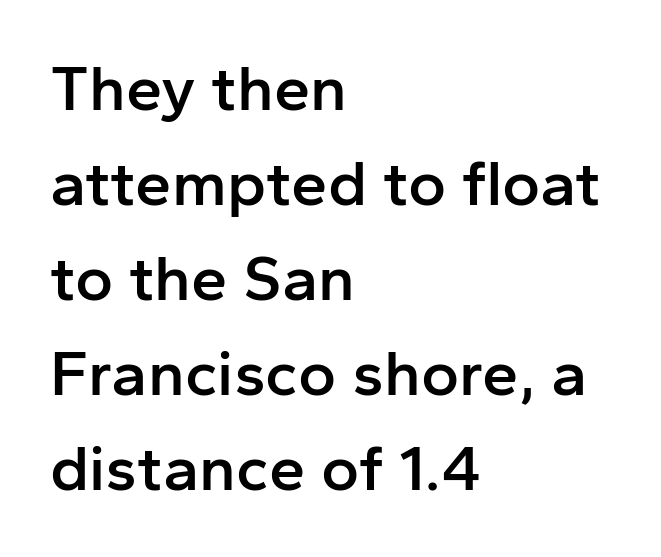
The image shows 65 px semibold sans-serif type, upright; set left-aligned, normal line spacing (1.46x), normal letter spacing, not underlined; low stroke contrast and a medium x-height.
